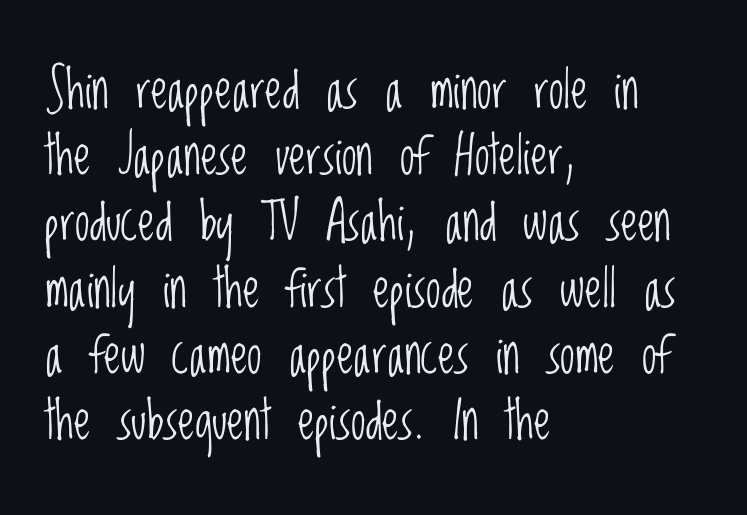
The image shows 53 px light, condensed sans-serif type, upright; set left-aligned, normal line spacing (1.25x), normal letter spacing, not underlined; low stroke contrast and a large x-height.
